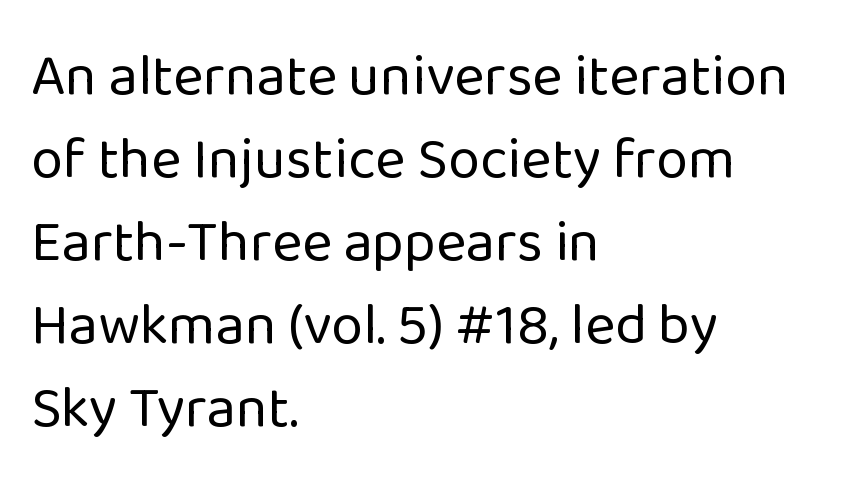
The image shows 58 px regular-weight sans-serif type, upright; set left-aligned, normal line spacing (1.43x), normal letter spacing, not underlined; low stroke contrast and a medium x-height.
